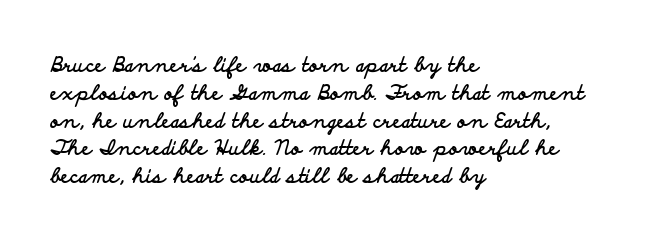
{"bold": "yes", "underline": "no", "align": "left", "line_spacing": "normal", "line_spacing_ratio": 1.39, "letter_spacing": "normal", "letter_spacing_em": 0.0, "glyph_px": 20}
